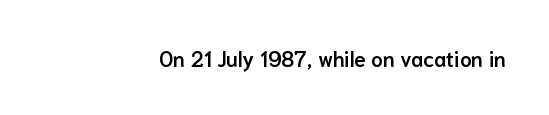
{"italic": "no", "bold": "semi", "underline": "no", "align": "right", "letter_spacing": "normal", "letter_spacing_em": 0.0, "glyph_px": 21}
